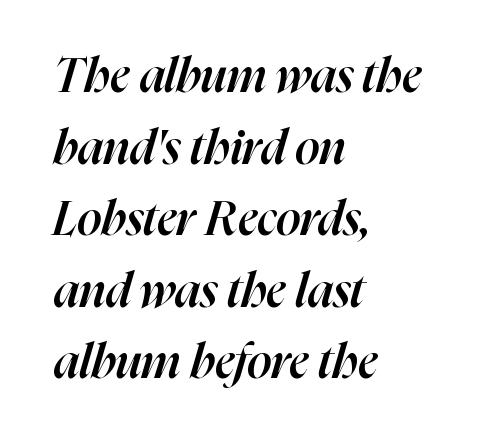
{"italic": "yes", "lean": "right", "slant_degrees": 16, "bold": "semi", "weight": "semibold", "width": "normal", "stroke_contrast": "high", "x_height": "medium", "monospaced": "no", "underline": "no", "align": "left", "line_spacing": "normal", "line_spacing_ratio": 1.49, "letter_spacing": "normal", "letter_spacing_em": 0.0, "glyph_px": 48}
